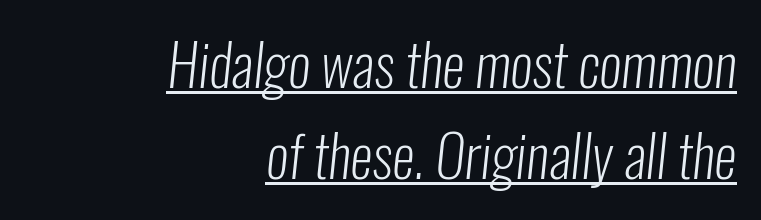
The image shows 57 px light, condensed sans-serif type; set right-aligned, normal line spacing (1.59x), normal letter spacing, underlined; low stroke contrast and a medium x-height.
